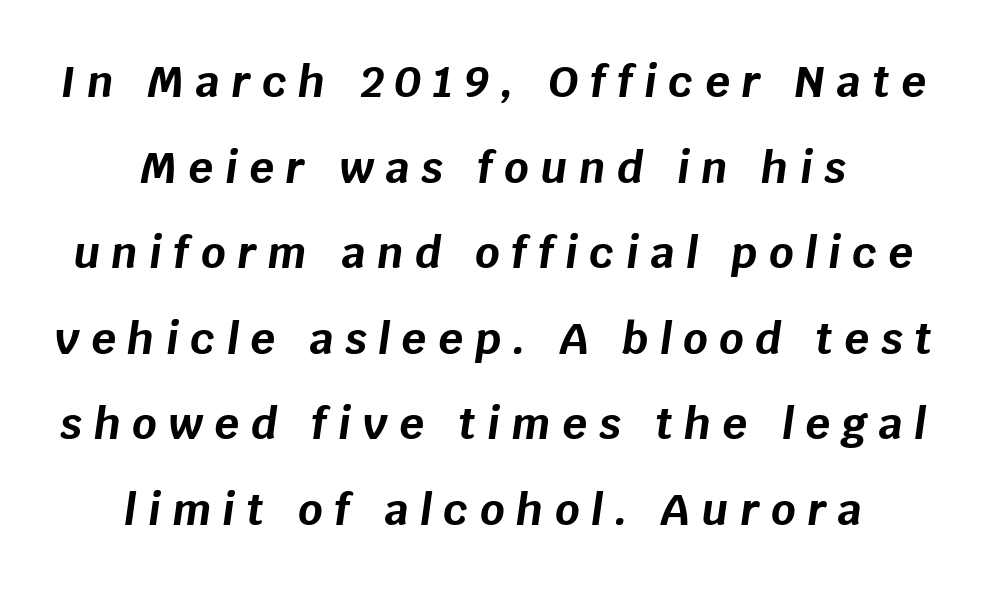
Students, this is bold: see how much ink each stroke carries. The letters are slanted; this is an italic face. Proportional: the letters do not fall into vertical columns. Between one letter and the next there's a generous, obvious gap.
